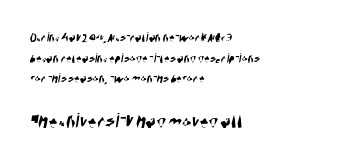
The image shows 22 px text type; set left-aligned, normal line spacing (1.47x), normal letter spacing, not underlined; the second (bottom) block is 1.57x larger.
